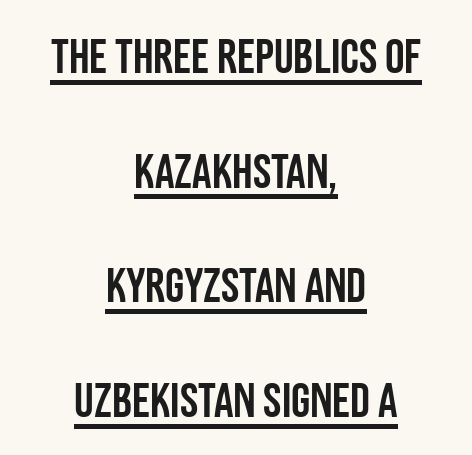
Is there any slant? The stems are plumb. One glance says open: line gaps are wider than usual. Check the space under the baseline: a stroke is drawn there. This sample uses a sans-serif face. Spacing between characters is what you'd get straight out of the box.
